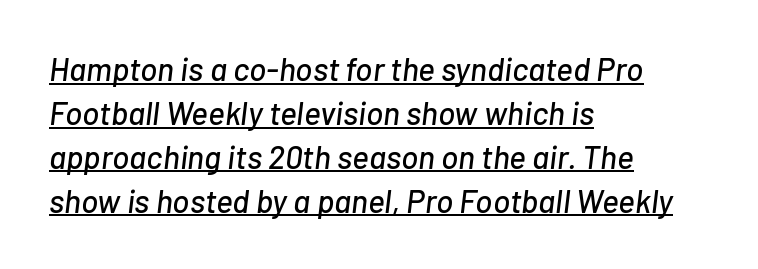
Observe the lean: these are italic letterforms. The passage shown is underscored from start to finish. These lines sit exactly where default settings would place them. You could not count columns in this text — the font is proportionally spaced. If you drew a ruler down the left edge, every line would touch it.
